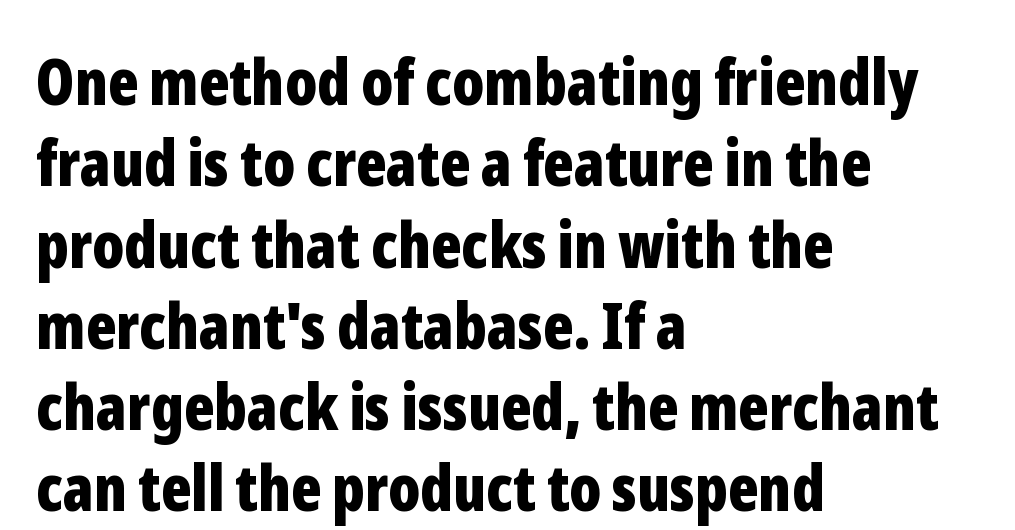
The image shows 64 px bold, condensed sans-serif type, upright; set left-aligned, normal line spacing (1.27x), normal letter spacing, not underlined; low stroke contrast and a medium x-height.
